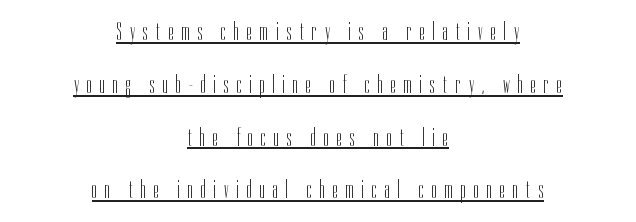
{"italic": "no", "bold": "no", "underline": "yes", "align": "center", "line_spacing": "loose", "line_spacing_ratio": 2.03, "letter_spacing": "wide", "letter_spacing_em": 0.31, "glyph_px": 26}
